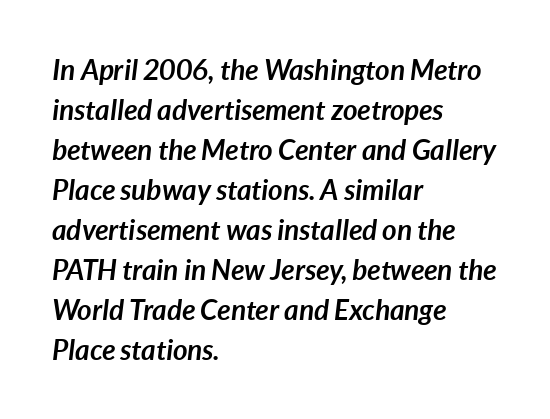
{"italic": "yes", "lean": "right", "slant_degrees": 7, "bold": "yes", "weight": "semibold", "width": "normal", "stroke_contrast": "low", "x_height": "medium", "monospaced": "no", "underline": "no", "align": "left", "line_spacing": "normal", "line_spacing_ratio": 1.43, "letter_spacing": "normal", "letter_spacing_em": 0.0, "glyph_px": 28}
